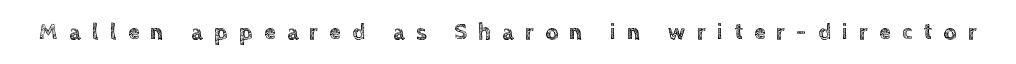
Look at the tracking — it's clearly loosened, letters drifting apart. Notice how the stems are strictly vertical — no italics here. Underlining? Definitely not there.
